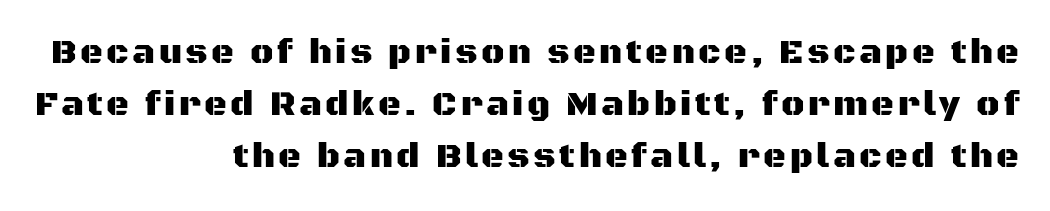
The image shows 35 px sans-serif type, upright; set right-aligned, normal line spacing (1.49x), not underlined; medium stroke contrast and a large x-height.
